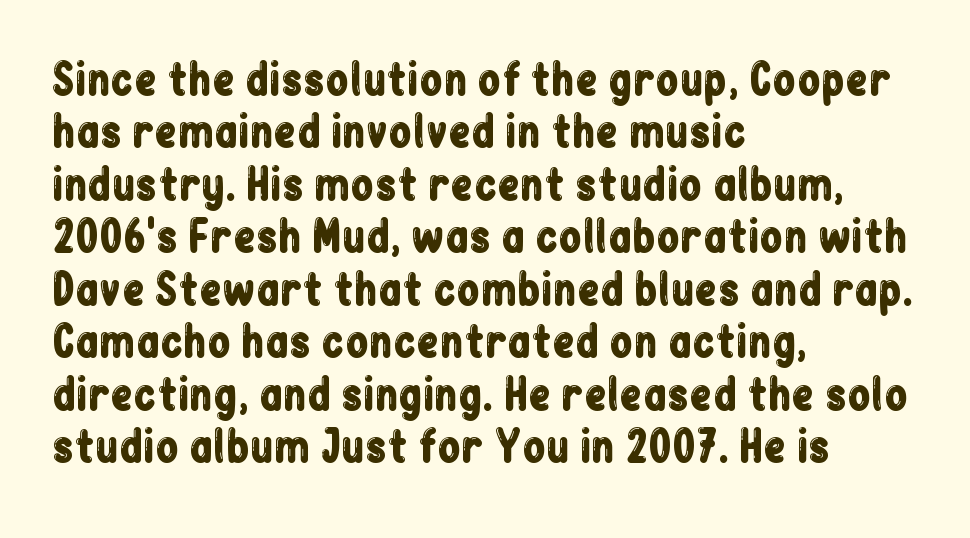
Q: Is the text italic (slanted)? A: No, it is upright.
Q: Is the typeface a serif or a sans-serif typeface? A: Sans-serif.
Q: Is the text underlined? A: No.
Q: How is the paragraph aligned? A: Left-aligned.
Q: Is the spacing between letters normal or unusually wide? A: Normal.
Q: Is the spacing between lines tight, normal or loose? A: Normal.
Q: Width (condensed, normal, or wide)? A: Condensed.
Q: Stroke contrast? A: Low.
Q: x-height? A: Medium.
Q: Monospaced? A: No.
